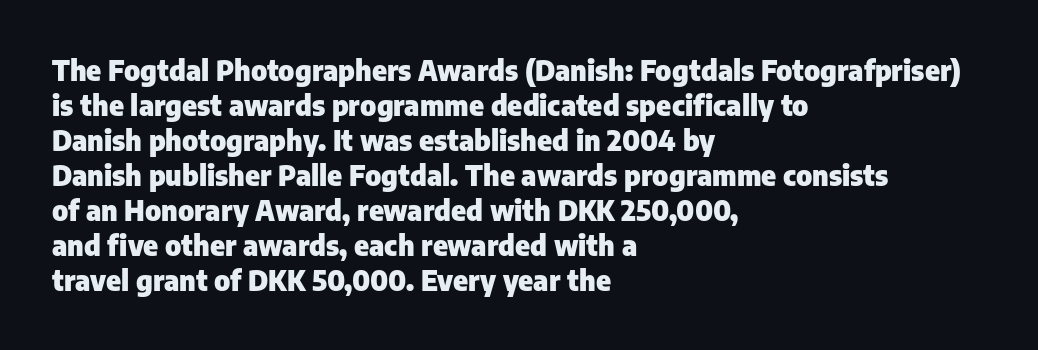
The image shows 28 px heavy sans-serif type, upright; set left-aligned, normal line spacing (1.25x), normal letter spacing, not underlined; low stroke contrast and a medium x-height.
